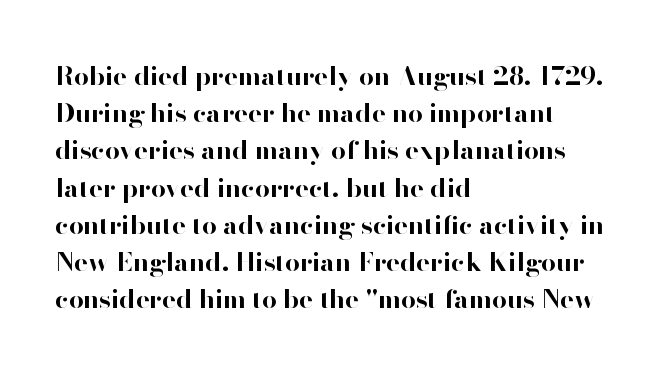
Q: Is the text bold? A: Yes.
Q: Is the text italic (slanted)? A: No, it is upright.
Q: Is the text underlined? A: No.
Q: How is the paragraph aligned? A: Left-aligned.
Q: Is the spacing between letters normal or unusually wide? A: Normal.
Q: Is the spacing between lines tight, normal or loose? A: Normal.
